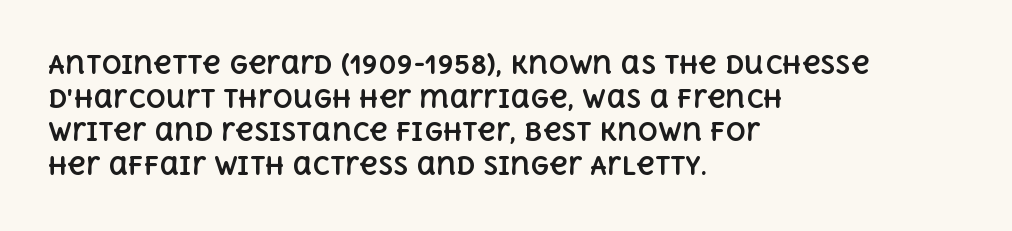
The image shows 25 px bold type, upright; set left-aligned, normal line spacing (1.35x), normal letter spacing, not underlined.
